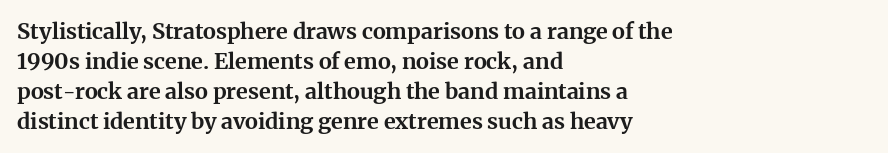
{"italic": "no", "bold": "yes", "underline": "no", "align": "left", "line_spacing": "normal", "line_spacing_ratio": 1.37, "letter_spacing": "normal", "letter_spacing_em": 0.0, "glyph_px": 22}
